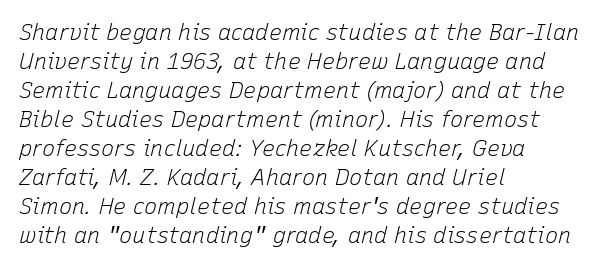
Line spacing here is normal. A quiet, ordinary-to-light weight characterises the typeface. Any mark beneath the type? The region is blank. The rag falls on the right side of this text block. The letters are slanted; this is an italic face. Honestly, the letter spacing is just normal — you wouldn't notice it.
